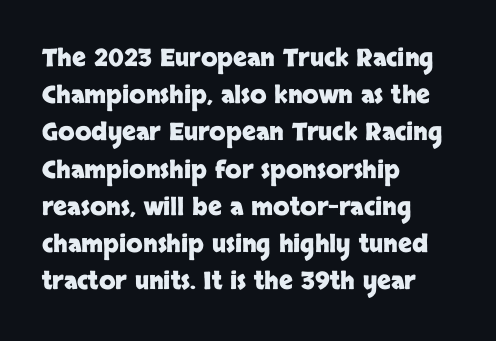
Q: Is the text bold? A: Yes.
Q: Is the text italic (slanted)? A: No, it is upright.
Q: Is the text underlined? A: No.
Q: How is the paragraph aligned? A: Left-aligned.
Q: Is the spacing between letters normal or unusually wide? A: Normal.
Q: Is the spacing between lines tight, normal or loose? A: Normal.
